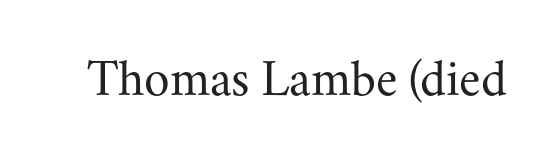
A typesetter would call this proportional, since set widths differ per character. You can tell it's not italic because the verticals are truly vertical. Bare-footed words on every line. The typeface has the unassuming heft of standard copy or less. The characters display serif detailing at their extremities.
